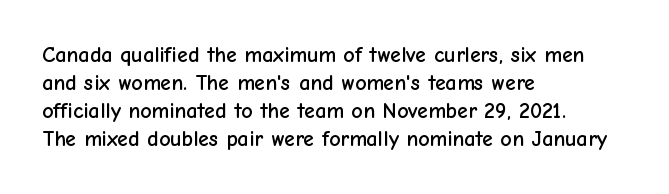
The image shows 22 px text type, upright; set left-aligned, normal line spacing (1.27x), normal letter spacing, not underlined.
